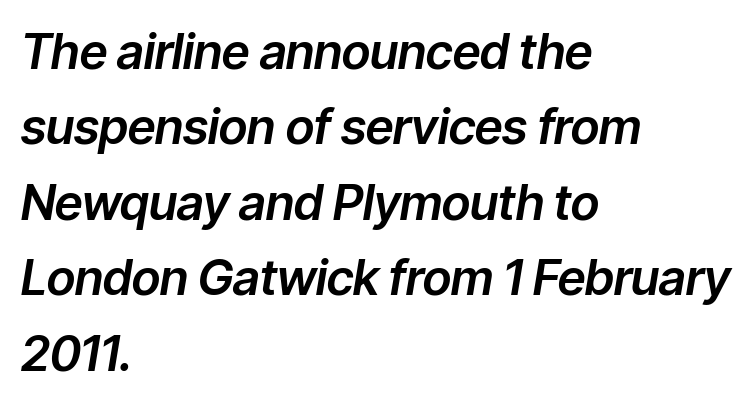
The block of text has a typical density, with ordinary space between rows. These lines are rendered in a variable-pitch font. There is no visible air inserted between adjacent glyphs. Emphasis-style slanted type is in use. The area under the type is left untouched. Short and long lines alike share a common starting point at left.
